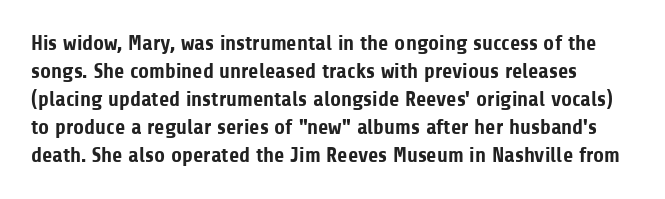
The image shows 21 px bold type, upright; set normal line spacing (1.33x), normal letter spacing, not underlined.
